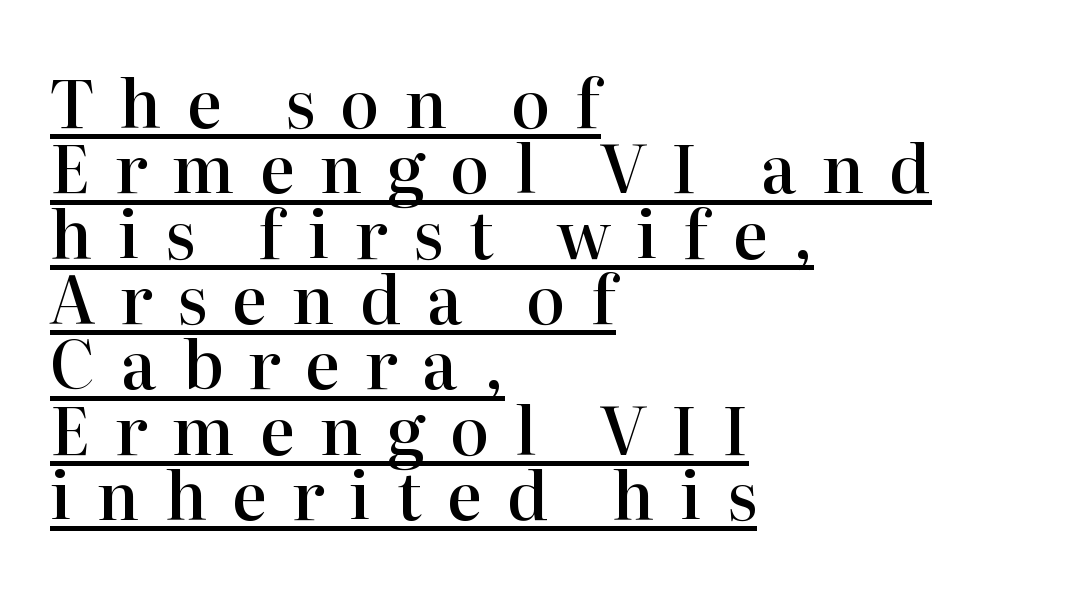
The image shows 66 px semibold serif type, upright; set left-aligned, tight line spacing (0.99x), unusually wide letter spacing (+0.38 em), underlined; high stroke contrast and a medium x-height.
